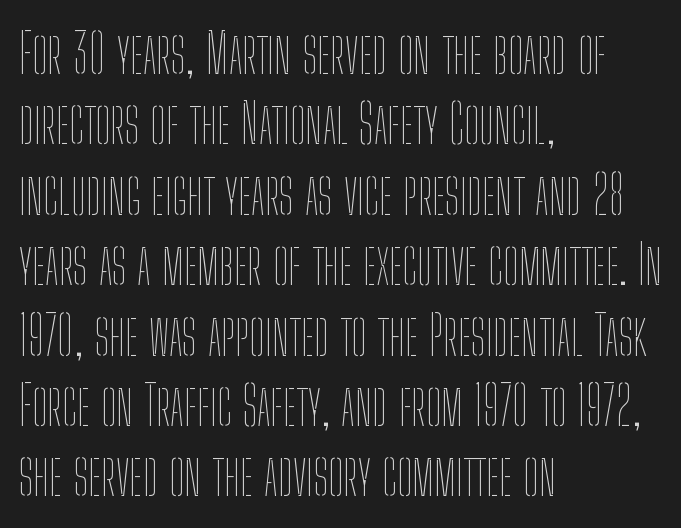
The image shows 55 px thin, condensed type, upright; set left-aligned, normal line spacing (1.28x), normal letter spacing, not underlined; low stroke contrast and a medium x-height.
